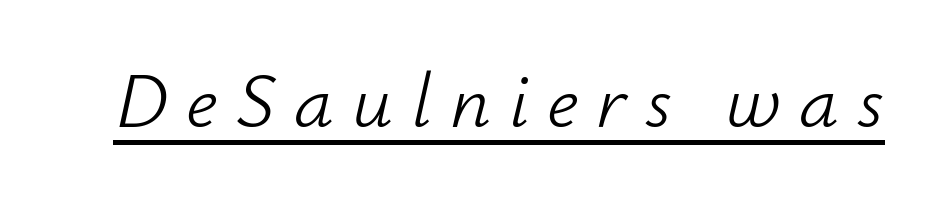
Q: Is the text bold? A: No.
Q: Is the text italic (slanted)? A: Yes, it leans right by about 12 degrees.
Q: Is the text underlined? A: Yes.
Q: Is the spacing between letters normal or unusually wide? A: Unusually wide.
Q: Width (condensed, normal, or wide)? A: Normal.
Q: Stroke contrast? A: Low.
Q: x-height? A: Small.
Q: Monospaced? A: No.
